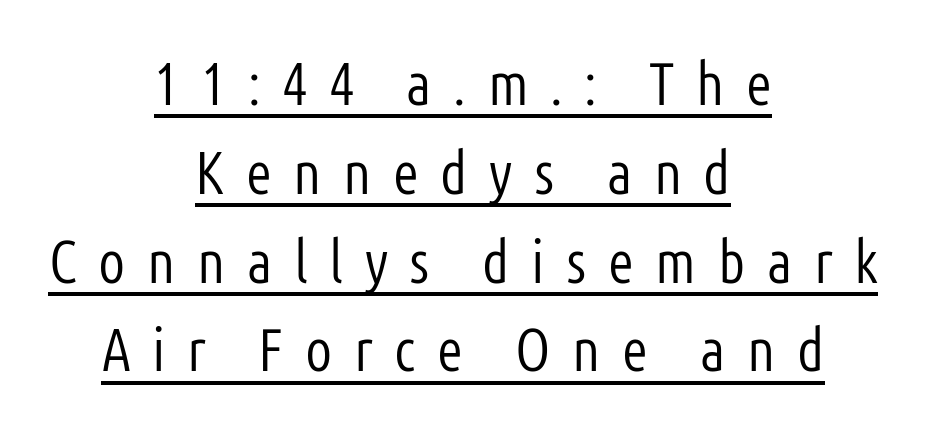
What stands out about the letter spacing? Its width — letters are far apart. A typesetter would call this proportional, since set widths differ per character. Nope, not italic — everything's standing straight. Where is the straight margin? There isn't one; the lines are centered.
